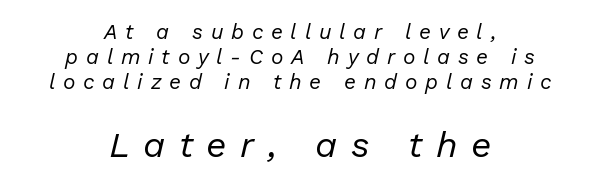
{"italic": "yes", "lean": "right", "slant_degrees": 13, "bold": "no", "weight": "regular", "width": "normal", "stroke_contrast": "low", "x_height": "medium", "monospaced": "no", "underline": "no", "align": "center", "line_spacing_ratio": 1.19, "letter_spacing": "wide", "letter_spacing_em": 0.37, "larger_block": "second", "size_ratio": 1.71, "glyph_px": 36}
